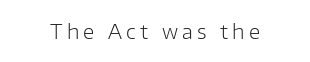
Q: Is the text bold? A: No.
Q: Is the text italic (slanted)? A: No, it is upright.
Q: Is the text underlined? A: No.
Q: Is the spacing between letters normal or unusually wide? A: Unusually wide.
